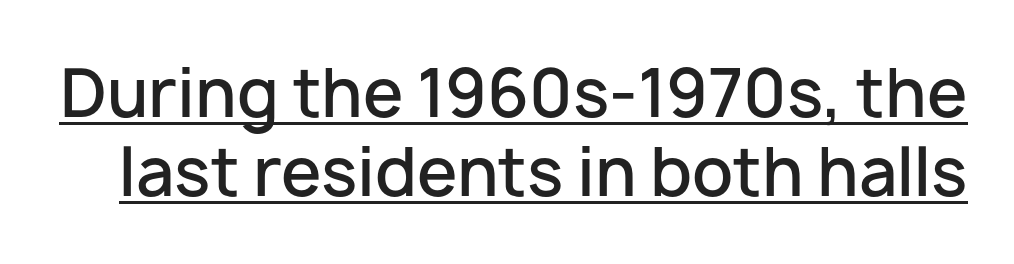
The image shows 65 px semibold sans-serif type, upright; set line spacing 1.21x, normal letter spacing, underlined; low stroke contrast and a medium x-height.
